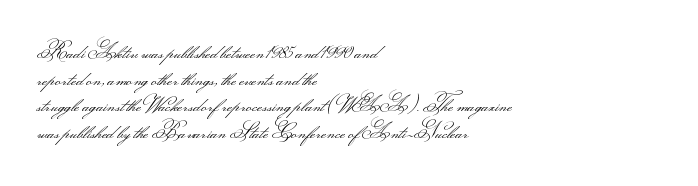
The image shows 20 px text type; set left-aligned, normal line spacing (1.33x), normal letter spacing, not underlined.
